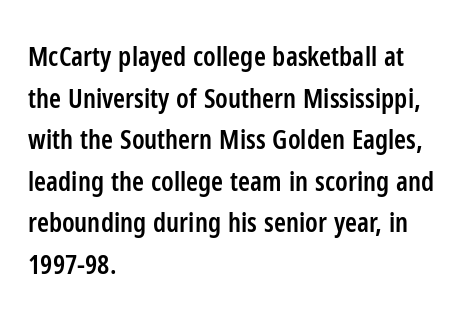
The foot of each line stays bare and open. Teacher's note: observe the even left margin — that is flush-left alignment. Summary of vertical rhythm: regular, with standard interline spacing. The typesetting leans somewhat heavy: a semibold. The lettering stays uniformly vertical, giving the passage a roman look.
